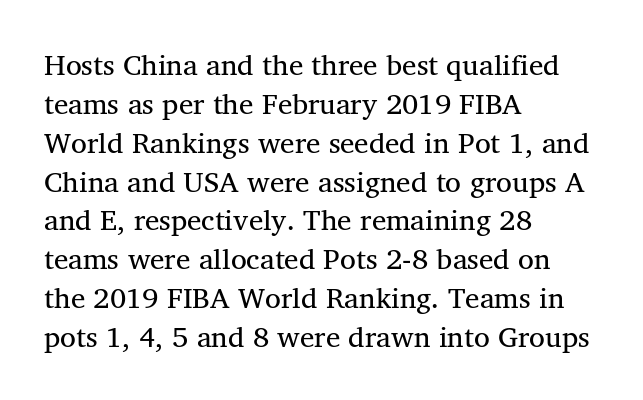
The paragraph shown leans on its left margin. Here the designer chose a conventional face with non-uniform glyph widths. Descenders are the only things crossing below the line. Look at the tracking — it's just the regular setting, nothing added.
